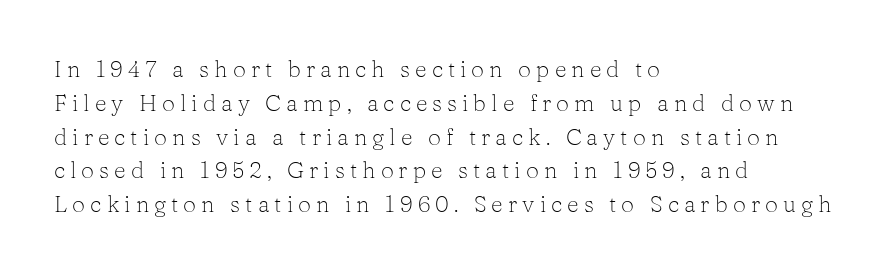
{"italic": "no", "bold": "no", "underline": "no", "align": "left", "line_spacing": "normal", "line_spacing_ratio": 1.47, "letter_spacing": "wide", "letter_spacing_em": 0.22, "glyph_px": 23}
